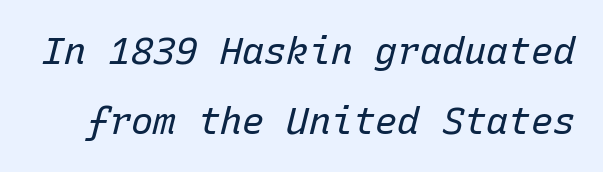
The image shows 37 px regular-weight type, italic (leaning right), monospaced; set line spacing 1.89x, normal letter spacing, not underlined; low stroke contrast and a medium x-height.
